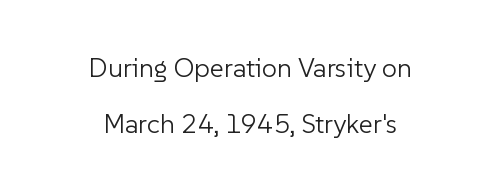
{"italic": "no", "bold": "no", "underline": "no", "align": "center", "line_spacing": "loose", "line_spacing_ratio": 2.09, "letter_spacing": "normal", "letter_spacing_em": 0.0, "glyph_px": 27}
